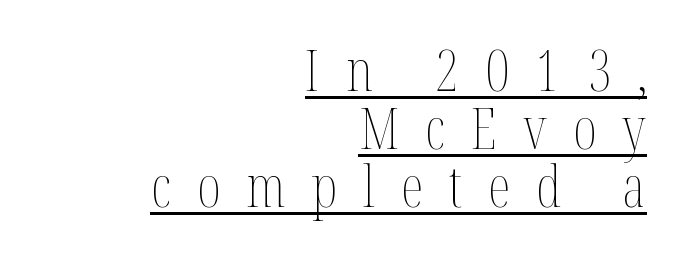
Q: Is the text bold? A: No.
Q: Is the text italic (slanted)? A: No, it is upright.
Q: Is the text underlined? A: Yes.
Q: How is the paragraph aligned? A: Right-aligned.
Q: Is the spacing between letters normal or unusually wide? A: Unusually wide.
Q: Is the spacing between lines tight, normal or loose? A: Tight.
Q: Width (condensed, normal, or wide)? A: Condensed.
Q: Stroke contrast? A: Medium.
Q: x-height? A: Medium.
Q: Monospaced? A: No.
